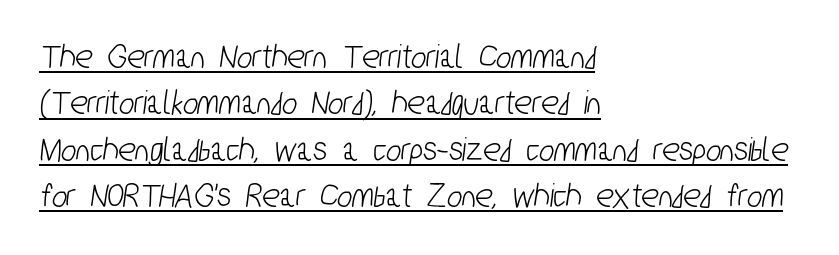
Q: Is the typeface a serif or a sans-serif typeface? A: Sans-serif.
Q: Is the text underlined? A: Yes.
Q: How is the paragraph aligned? A: Left-aligned.
Q: Is the spacing between letters normal or unusually wide? A: Normal.
Q: Is the spacing between lines tight, normal or loose? A: Normal.
Q: Width (condensed, normal, or wide)? A: Condensed.
Q: Stroke contrast? A: Low.
Q: x-height? A: Medium.
Q: Monospaced? A: No.
